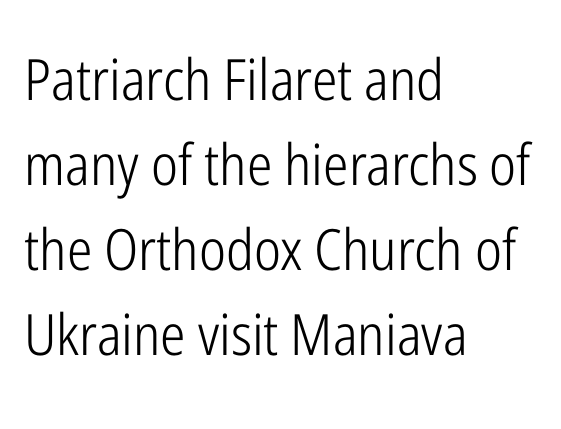
Caption: face not bold, strokes unweighted. The letters stand straight up with perfectly vertical stems. Quick note: interline space is typical. This rendering employs a face without finishing strokes, i.e., a sans-serif. Look at the tracking — it's just the regular setting, nothing added.
